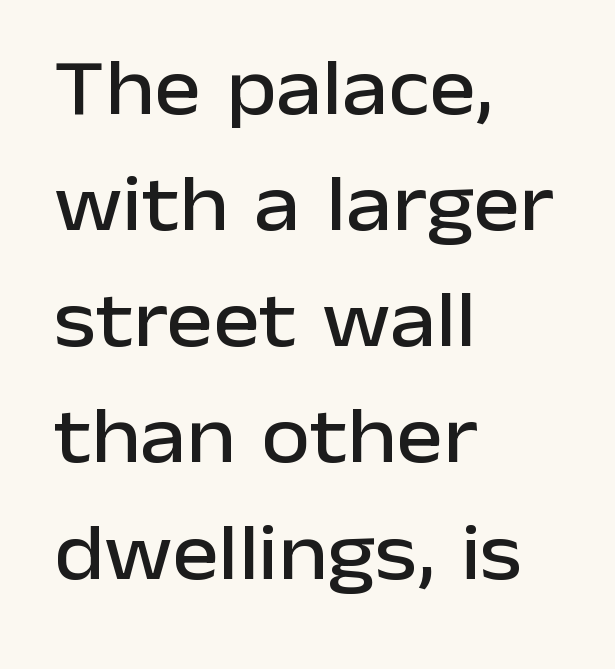
The image shows 79 px sans-serif type, upright; set left-aligned, normal line spacing (1.47x), normal letter spacing, not underlined; low stroke contrast and a medium x-height.
